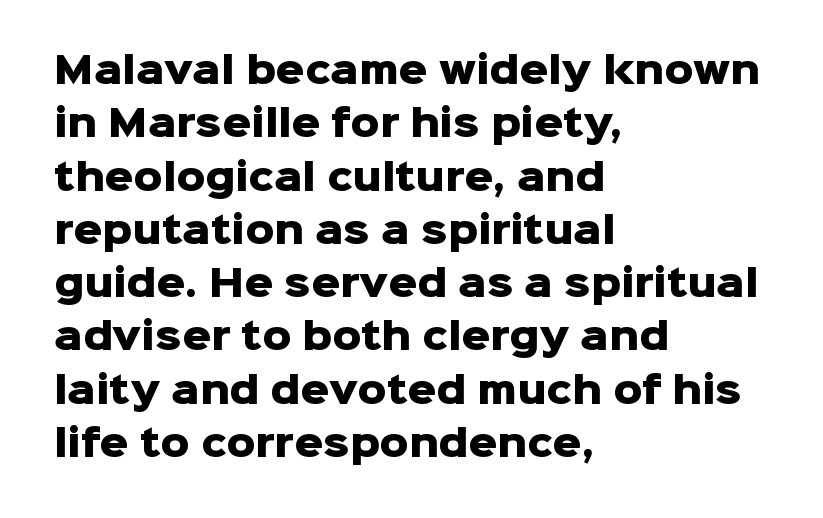
{"serif": "no", "italic": "no", "bold": "yes", "weight": "heavy", "width": "normal", "stroke_contrast": "low", "x_height": "medium", "monospaced": "no", "underline": "no", "align": "left", "line_spacing": "normal", "line_spacing_ratio": 1.48, "letter_spacing": "normal", "letter_spacing_em": 0.0, "glyph_px": 36}
